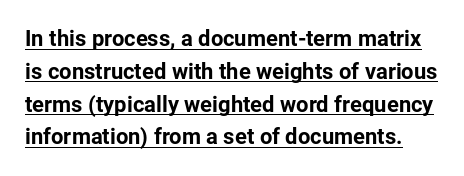
Students, observe the line beneath the letters — that is underlining. Its strokes are broad and dark, the hallmark of bold type. A typesetter would mark this as roman, not italic. Each new line begins a customary step beneath the previous one. The face used here is rendered with its standard letterfit.
